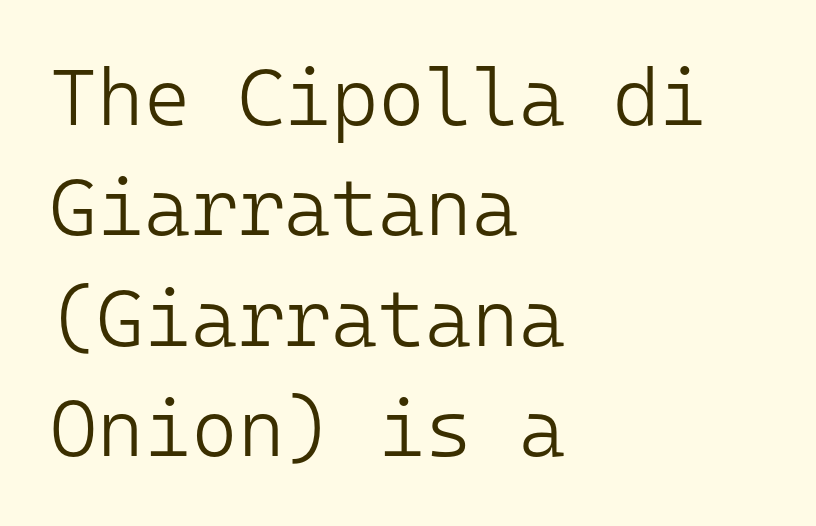
The image shows 80 px light sans-serif type, upright, monospaced; set left-aligned, normal line spacing (1.38x), normal letter spacing, not underlined; low stroke contrast and a medium x-height.
